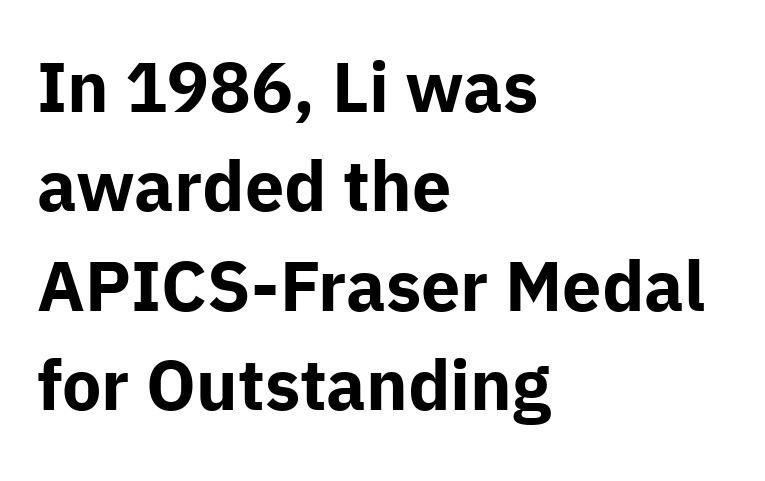
Tracking value appears to be zero — textbook default spacing. What weight is shown? A full bold with thick strokes. Only glyphs here, with clear space below each row. Unlike a traditional serif, this face leaves its strokes unadorned.
